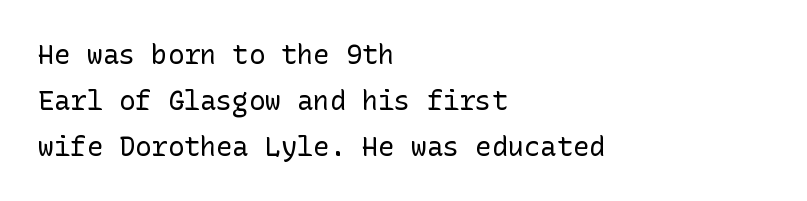
Q: Is the text bold? A: No.
Q: Is the text italic (slanted)? A: No, it is upright.
Q: Is the text underlined? A: No.
Q: How is the paragraph aligned? A: Left-aligned.
Q: Is the spacing between letters normal or unusually wide? A: Normal.
Q: Is the spacing between lines tight, normal or loose? A: Normal.
